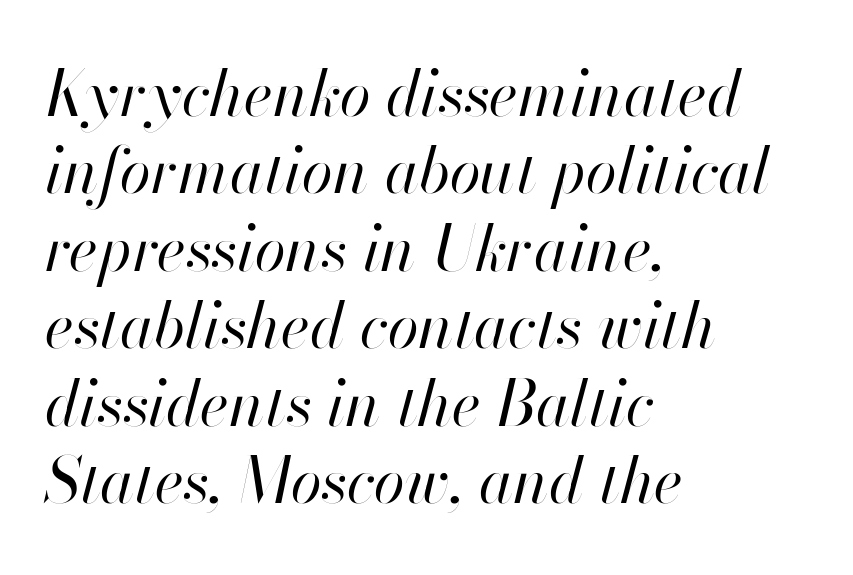
Q: Is the text bold? A: No.
Q: Is the text italic (slanted)? A: Yes, it leans right by about 13 degrees.
Q: Is the text underlined? A: No.
Q: How is the paragraph aligned? A: Left-aligned.
Q: Is the spacing between letters normal or unusually wide? A: Normal.
Q: Width (condensed, normal, or wide)? A: Normal.
Q: Stroke contrast? A: High.
Q: x-height? A: Small.
Q: Monospaced? A: No.
